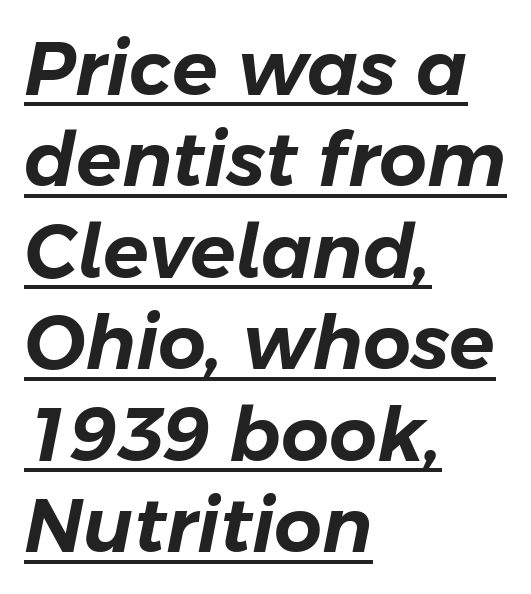
{"italic": "yes", "lean": "right", "slant_degrees": 11, "width": "normal", "stroke_contrast": "low", "x_height": "medium", "monospaced": "no", "underline": "yes", "align": "left", "line_spacing_ratio": 1.22, "letter_spacing": "normal", "letter_spacing_em": 0.0, "glyph_px": 75}
